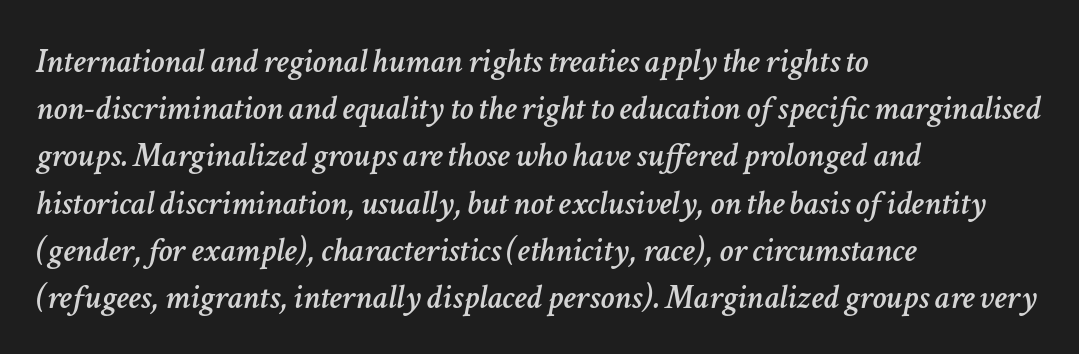
The image shows 35 px text type, italic (leaning right); set left-aligned, normal line spacing (1.35x), normal letter spacing, not underlined; low stroke contrast and a medium x-height.
